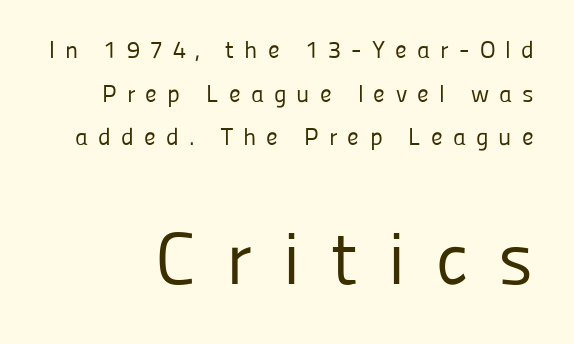
Grotesque or geometric, the face here clearly has no serifs. Summary of weight: not heavy and not bold. A typesetter would call this proportional, since set widths differ per character. Notice how the passage keeps a crisp vertical edge on the right only. Character size in the trailing block exceeds that of the leading block.
